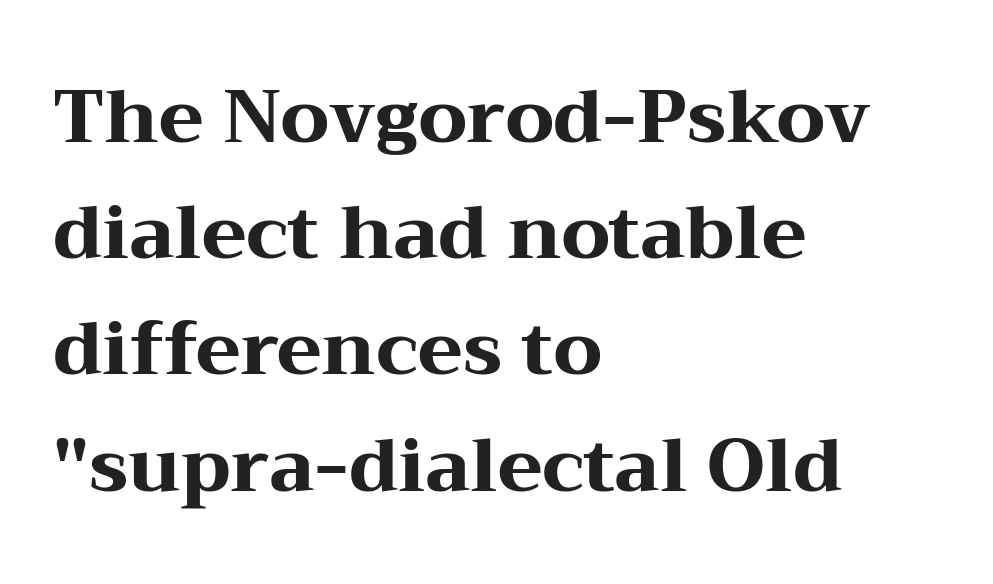
{"serif": "yes", "italic": "no", "bold": "yes", "weight": "heavy", "width": "wide", "stroke_contrast": "medium", "x_height": "medium", "monospaced": "no", "underline": "no", "align": "left", "line_spacing": "normal", "line_spacing_ratio": 1.57, "letter_spacing": "normal", "letter_spacing_em": 0.0, "glyph_px": 74}
